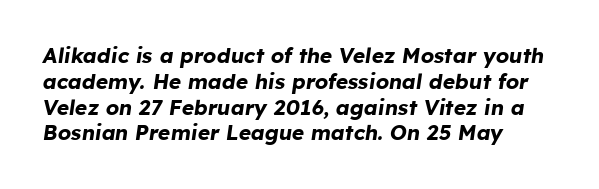
{"italic": "yes", "lean": "right", "slant_degrees": 8, "bold": "yes", "underline": "no", "align": "left", "line_spacing_ratio": 1.23, "letter_spacing": "normal", "letter_spacing_em": 0.0, "glyph_px": 21}
